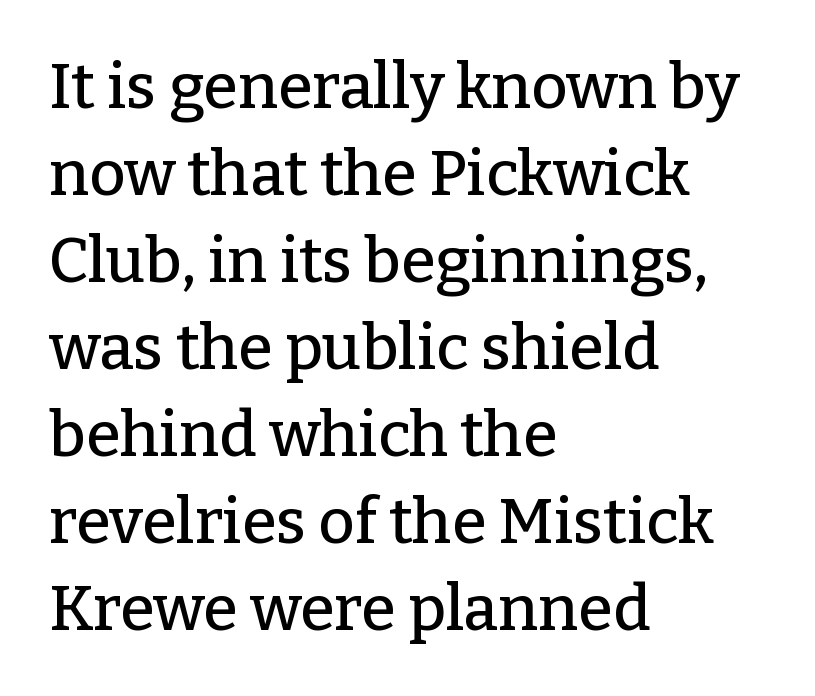
Evenly set lines give the paragraph a standard silhouette. Is this a fixed-width face? No — the glyphs have proportional, varying widths. The glyphs are unaccompanied by any horizontal stroke below them. Notice how the stems are strictly vertical — no italics here. The designer went with a serif here, giving each stem small feet.
